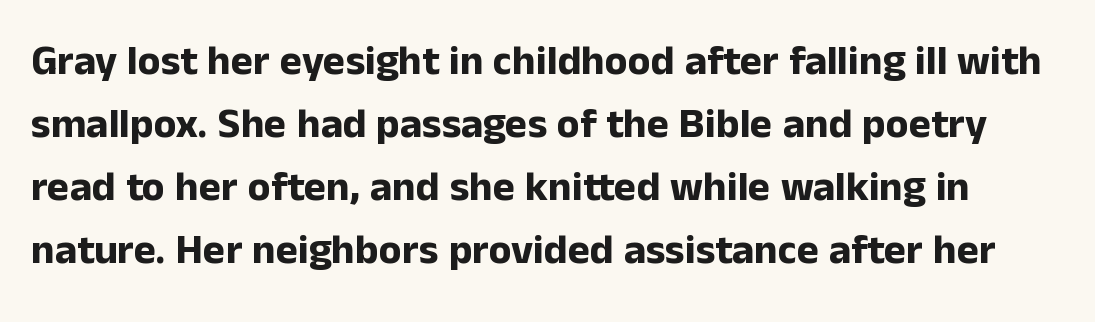
The image shows 42 px bold sans-serif type, upright; set normal line spacing (1.5x), normal letter spacing, not underlined; low stroke contrast and a medium x-height.
